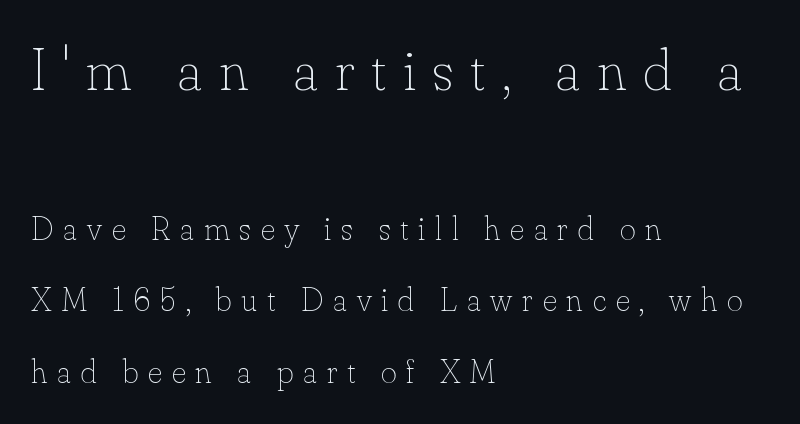
{"italic": "no", "bold": "no", "weight": "thin", "width": "normal", "stroke_contrast": "low", "x_height": "small", "monospaced": "no", "underline": "no", "align": "left", "line_spacing": "loose", "line_spacing_ratio": 2.11, "letter_spacing": "wide", "letter_spacing_em": 0.29, "larger_block": "first", "size_ratio": 1.76, "glyph_px": 60}
